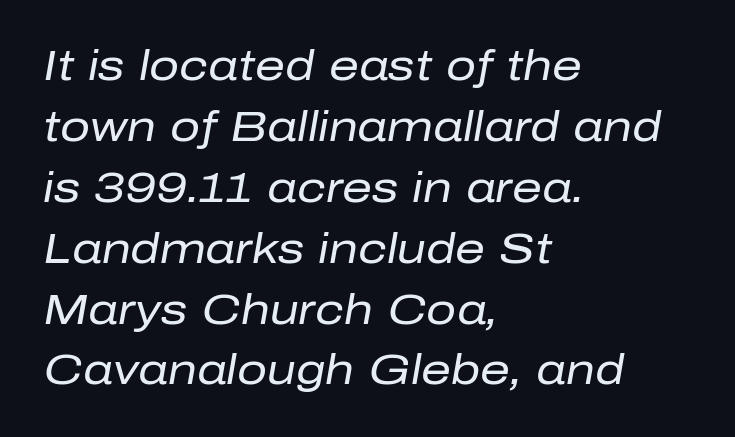
The axis of the letterforms is tilted away from vertical. The line-height multiplier appears to be the usual default. Spacing verdict: proportional, widths tailored to each character. The compositor pushed each line to the left boundary.
